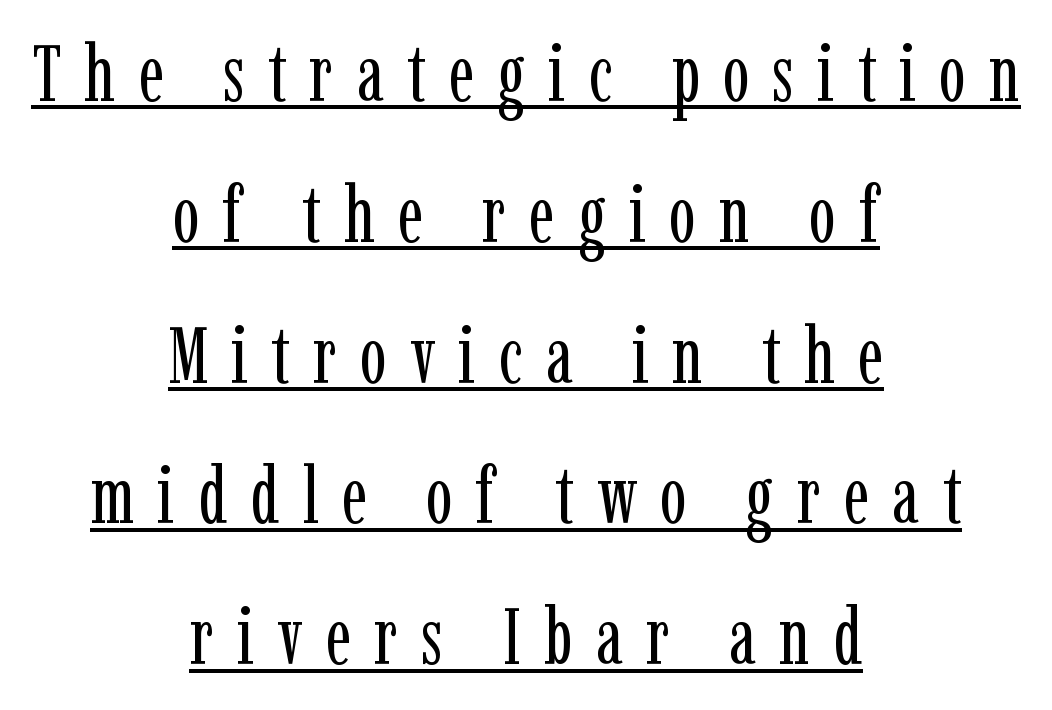
The glyphs are accompanied by a horizontal stroke just below them. The font sits on the lighter half of the weight spectrum, regular included. In terms of posture, this sample is upright. Character widths vary here, with narrow letters taking less room than wide ones. There is plenty of visible air inserted between adjacent glyphs.
